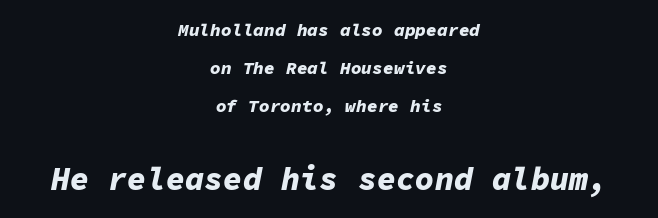
Summary of weight: heavy, a full bold. The baseline area is clear. This sample uses an oblique cut, with every glyph tilted off the vertical. Does extra space separate the letters? No, they use regular spacing. The passage shown stacks its lines with a broad gap. Does the copy run flush right? No — it is centered line by line.
